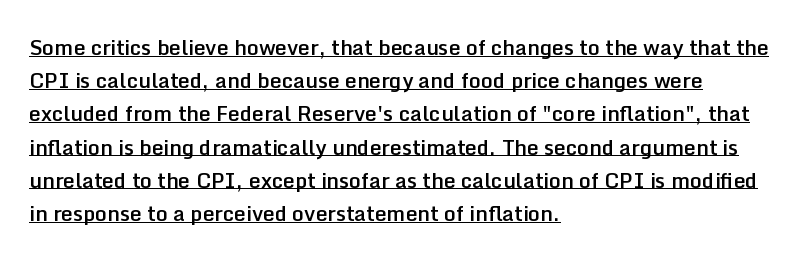
These lines sit exactly where default settings would place them. Line starts are locked; line ends wander. Stems and bowls a touch heavier than normal — semibold. Look at the tracking — it's just the regular setting, nothing added. Vertical strokes here are truly vertical. A typographer would call this underscored text.
